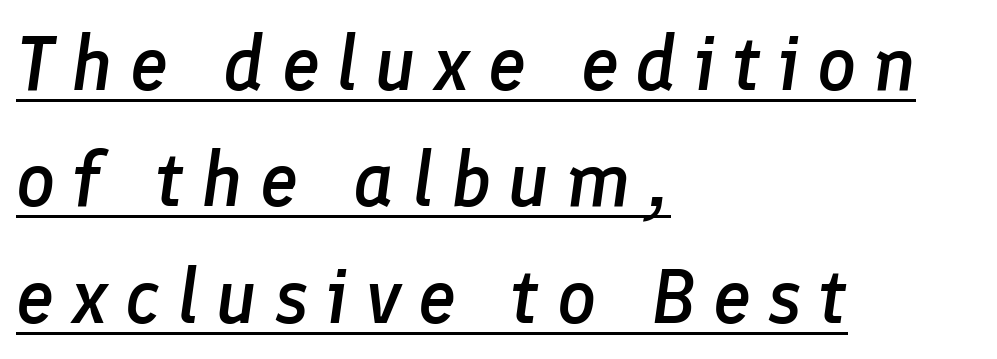
Think of a printed novel: that variable character pitch is what you see here. Interline gaps are of average width in this sample. The rendered words wear a rule along their underside. Typographic density is moderately raised because the face is semibold. Is the block centered? No — it sits flush against the left margin. Compared with typical body copy, the letter spacing here is much looser.
